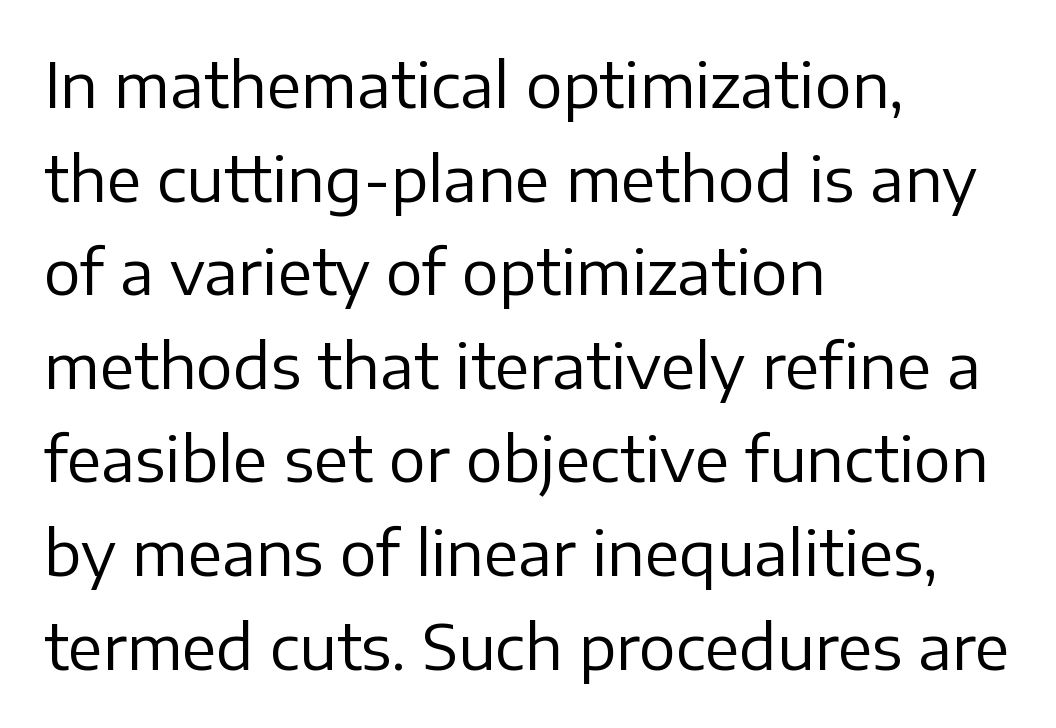
A typesetter would label this face a sans. The string is rendered with underlining switched off. Notice how descenders clear the ascenders below comfortably — that's standard leading. Ascenders rise straight up at ninety degrees. The horizontal fit of the characters is conventional and even.
